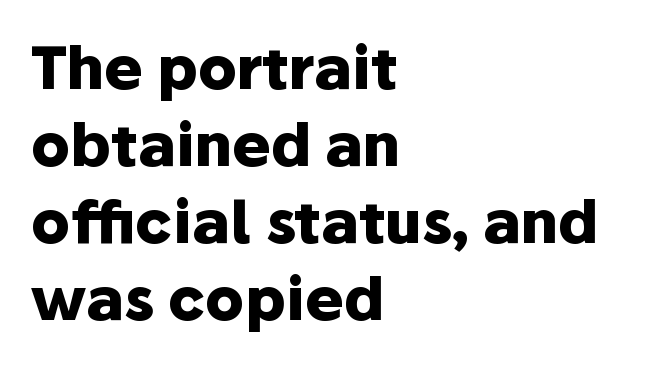
{"serif": "no", "italic": "no", "bold": "yes", "weight": "heavy", "width": "normal", "stroke_contrast": "low", "x_height": "medium", "monospaced": "no", "underline": "no", "align": "left", "line_spacing": "normal", "line_spacing_ratio": 1.33, "letter_spacing": "normal", "letter_spacing_em": 0.0, "glyph_px": 58}
